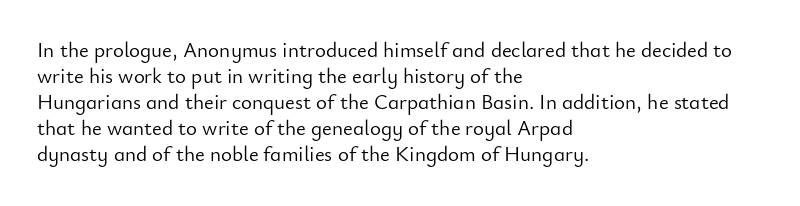
The image shows 21 px text type, upright; set left-aligned, line spacing 1.24x, normal letter spacing, not underlined.
